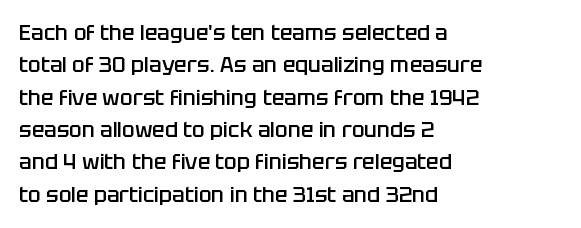
Q: Is the text bold? A: Semi-bold.
Q: Is the text italic (slanted)? A: No, it is upright.
Q: Is the text underlined? A: No.
Q: How is the paragraph aligned? A: Left-aligned.
Q: Is the spacing between letters normal or unusually wide? A: Normal.
Q: Is the spacing between lines tight, normal or loose? A: Normal.
